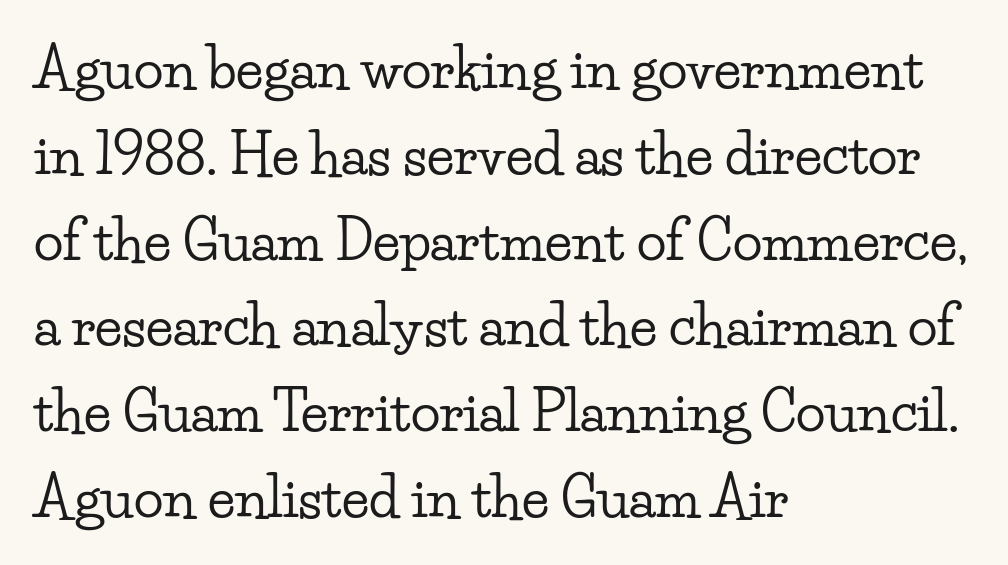
Vertically, the passage feels balanced, rows spaced as you'd expect. Descenders hang freely into open space. Each letter keeps its own natural width here, so spacing adapts to shape. The lines are quadded left. Type style note: has serifs. Spacing between characters is what you'd get straight out of the box.
